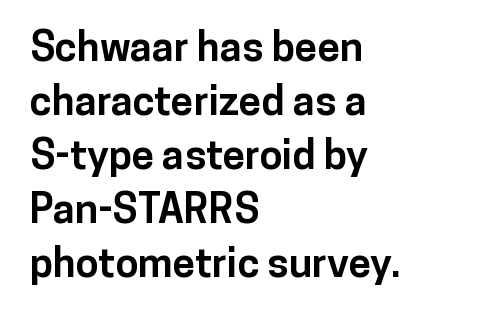
The image shows 41 px bold sans-serif type, upright; set left-aligned, normal line spacing (1.32x), normal letter spacing, not underlined; low stroke contrast and a medium x-height.
